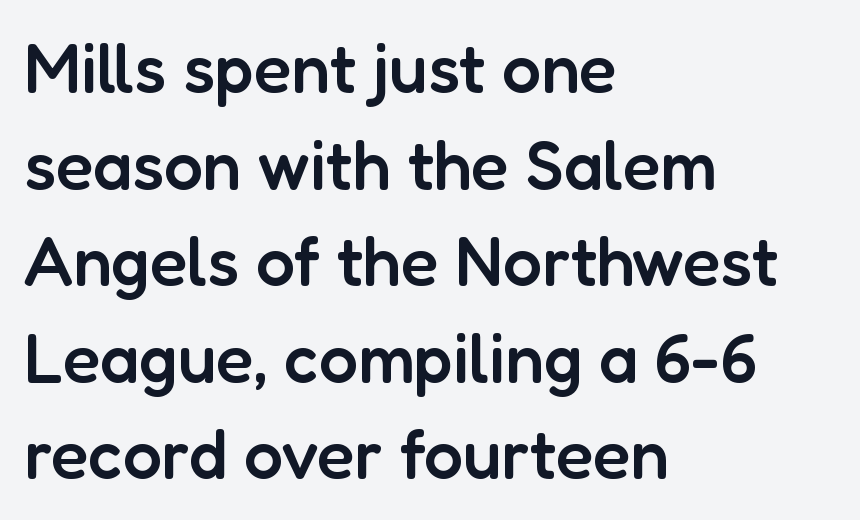
All the whitespace from short lines collects on the right. The letters advance in unequal steps, a hallmark of proportional type. Descender tails drop into unmarked territory. Font category for this specimen: sans-serif.
